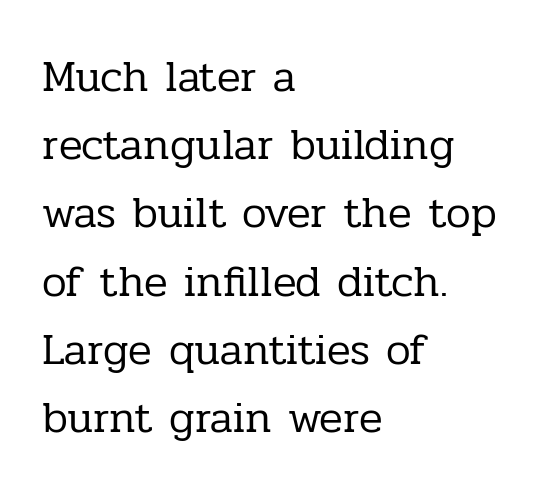
The lettering holds an erect, upright posture throughout. The rendering keeps characters at their native spacing. Plain, unruled lines of type. A quiet, ordinary-to-light weight characterises the typeface.
